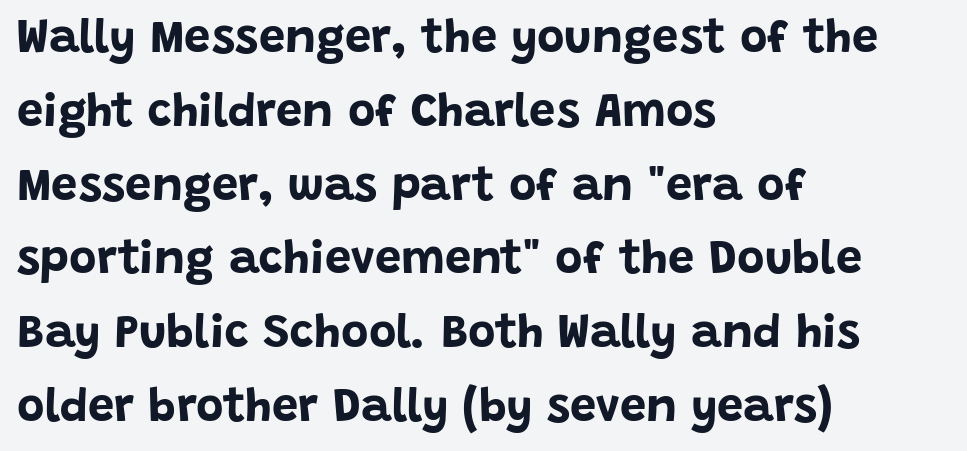
Q: Is the text bold? A: Yes.
Q: Is the text italic (slanted)? A: No, it is upright.
Q: Is the typeface a serif or a sans-serif typeface? A: Sans-serif.
Q: Is the text underlined? A: No.
Q: How is the paragraph aligned? A: Left-aligned.
Q: Is the spacing between letters normal or unusually wide? A: Normal.
Q: Is the spacing between lines tight, normal or loose? A: Normal.
Q: Width (condensed, normal, or wide)? A: Normal.
Q: Stroke contrast? A: Low.
Q: x-height? A: Large.
Q: Monospaced? A: No.
